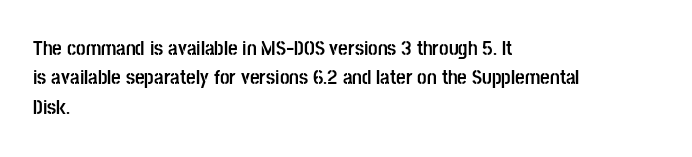
The image shows 21 px bold type, upright; set left-aligned, normal line spacing (1.4x), normal letter spacing, not underlined.
